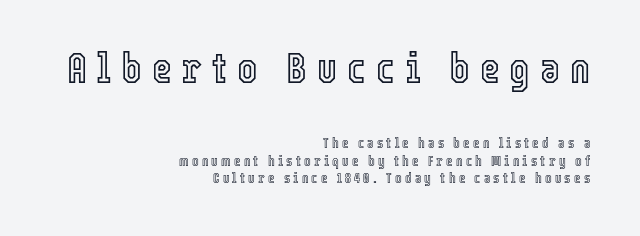
Italic? Not at all — the glyphs are vertical. Top chunk: large. Bottom chunk: small. These lines have a slow, spaced-out rhythm from letter to letter. Character widths vary here, with narrow letters taking less room than wide ones. The typesetter chose a ragged-left arrangement here.
